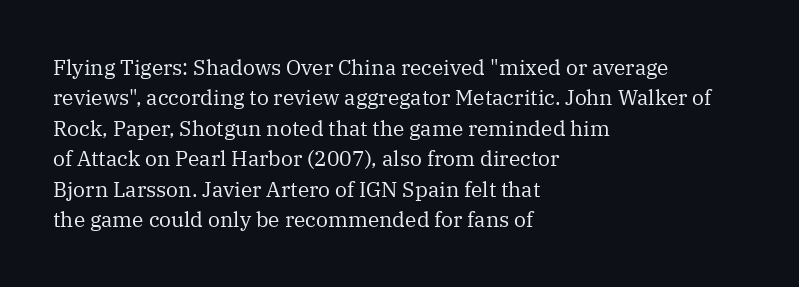
The image shows 21 px text type, upright; set left-aligned, normal line spacing (1.45x), normal letter spacing, not underlined.
